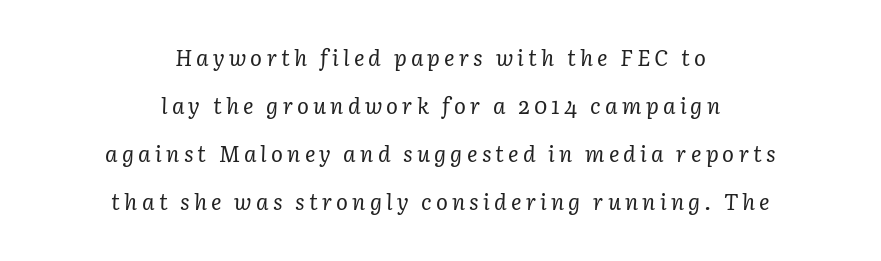
Vertically, the passage feels expansive, rows floating well apart. Observe the lean: these are italic letterforms. A quiet, ordinary-to-light weight characterises the typeface. Caption: multi-line text, centered on the measure.
